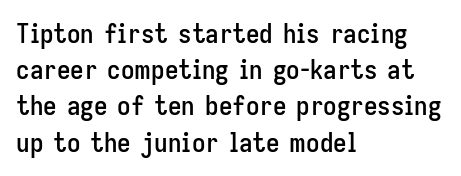
{"italic": "no", "underline": "no", "align": "left", "line_spacing": "normal", "line_spacing_ratio": 1.34, "letter_spacing": "normal", "letter_spacing_em": 0.0, "glyph_px": 27}
